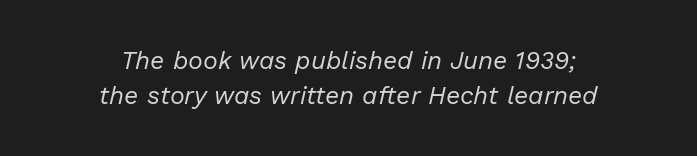
Observe the lean: these are italic letterforms. The lines in this sample share a center point and differ in where they start and stop. How are the letters spaced? Ordinarily, with no added tracking. Nothing heavy about these letters — not bold at all. Check the space under the baseline: it is left empty. Vertical spacing — default.
